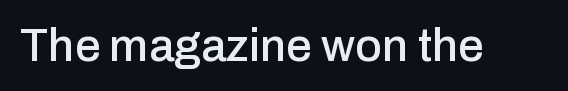
{"serif": "no", "italic": "no", "width": "normal", "stroke_contrast": "low", "x_height": "medium", "monospaced": "no", "underline": "no", "letter_spacing": "normal", "letter_spacing_em": 0.0, "glyph_px": 46}
